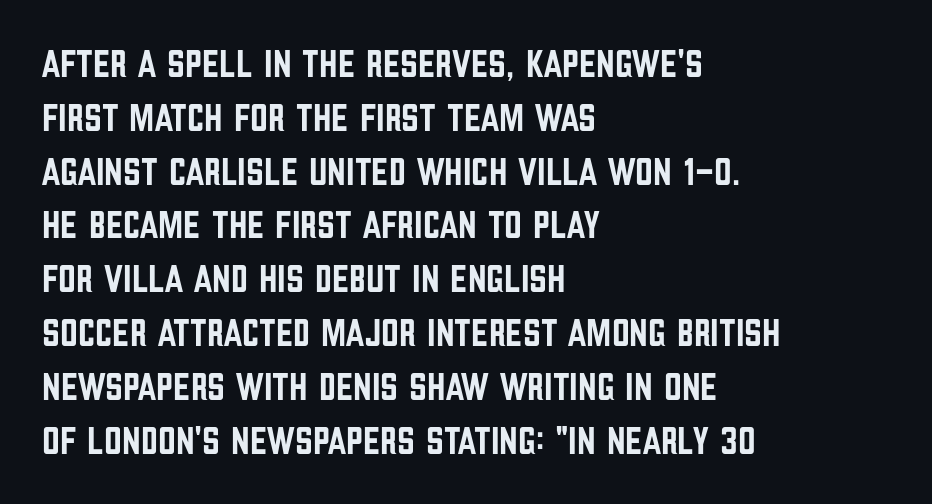
Q: Is the text italic (slanted)? A: No, it is upright.
Q: Is the typeface a serif or a sans-serif typeface? A: Sans-serif.
Q: Is the text underlined? A: No.
Q: How is the paragraph aligned? A: Left-aligned.
Q: Is the spacing between letters normal or unusually wide? A: Normal.
Q: Is the spacing between lines tight, normal or loose? A: Normal.
Q: Width (condensed, normal, or wide)? A: Condensed.
Q: Stroke contrast? A: Low.
Q: x-height? A: Large.
Q: Monospaced? A: No.
